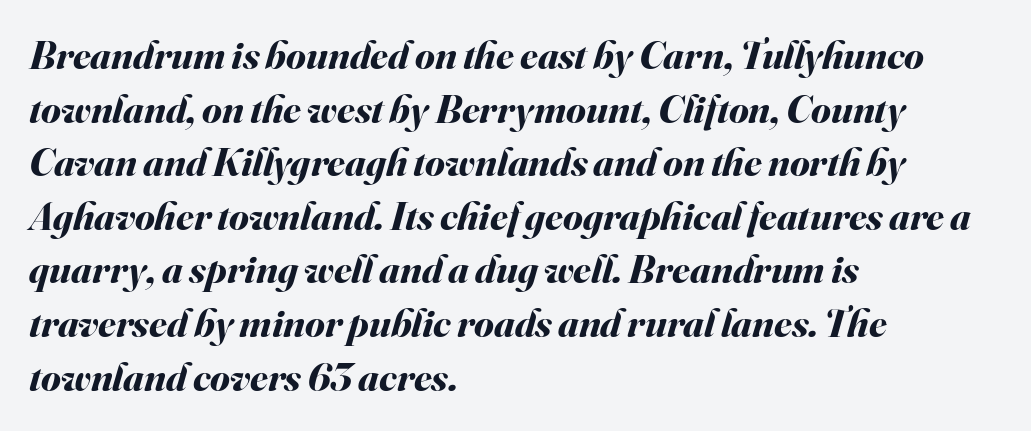
Q: Is the text bold? A: Yes.
Q: Is the text italic (slanted)? A: Yes, it leans right by about 16 degrees.
Q: Is the text underlined? A: No.
Q: How is the paragraph aligned? A: Left-aligned.
Q: Is the spacing between letters normal or unusually wide? A: Normal.
Q: Is the spacing between lines tight, normal or loose? A: Normal.
Q: Width (condensed, normal, or wide)? A: Normal.
Q: Stroke contrast? A: Medium.
Q: x-height? A: Small.
Q: Monospaced? A: No.
